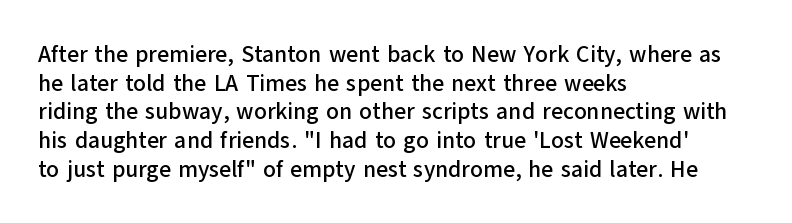
Quick note: not italic, upright. The letters sit at their default tracking, neither squeezed nor spread. The space between consecutive lines is moderate. This sample is left-justified, so line endings fall wherever the words run out. The string is rendered with underlining switched off.
